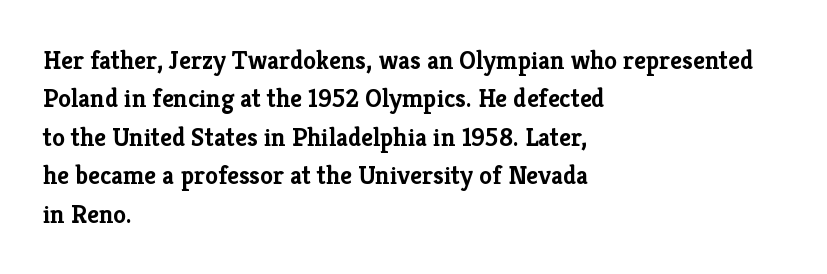
The image shows 26 px bold type, upright; set left-aligned, normal line spacing (1.48x), normal letter spacing, not underlined.
